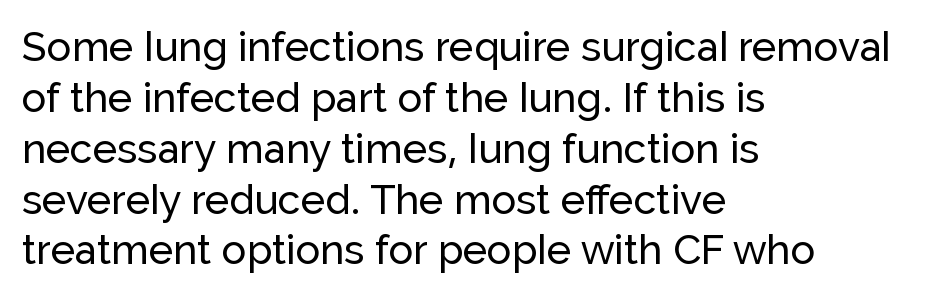
The image shows 41 px sans-serif type, upright; set left-aligned, line spacing 1.24x, normal letter spacing, not underlined; low stroke contrast and a medium x-height.
